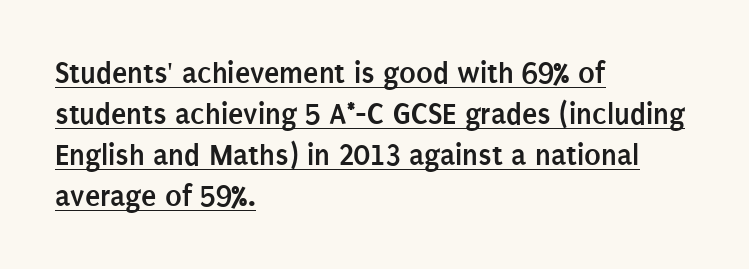
{"serif": "no", "italic": "no", "bold": "yes", "weight": "semibold", "width": "condensed", "stroke_contrast": "low", "x_height": "large", "monospaced": "no", "underline": "yes", "align": "left", "line_spacing": "normal", "line_spacing_ratio": 1.32, "letter_spacing": "normal", "letter_spacing_em": 0.0, "glyph_px": 31}
